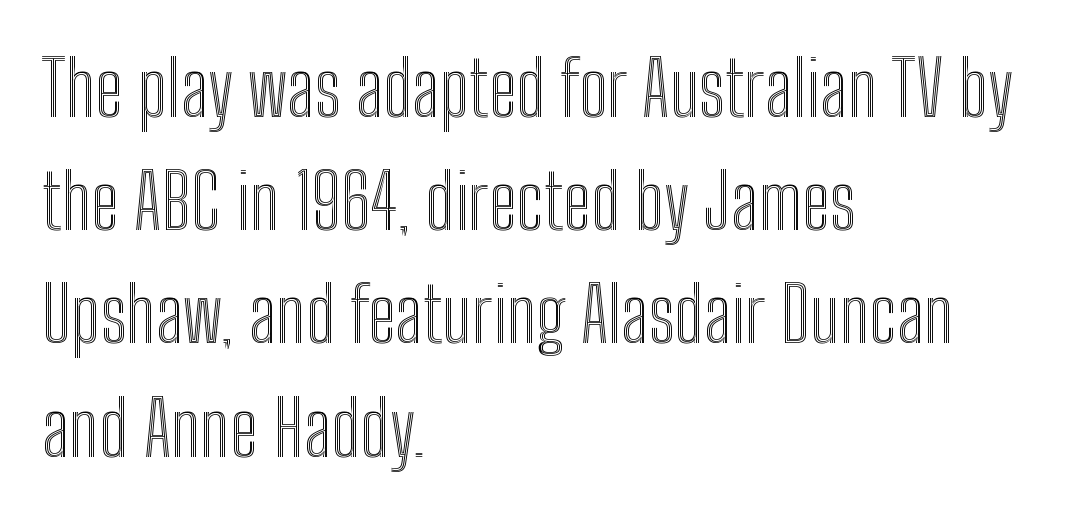
Q: Is the text italic (slanted)? A: No, it is upright.
Q: Is the text underlined? A: No.
Q: How is the paragraph aligned? A: Left-aligned.
Q: Is the spacing between letters normal or unusually wide? A: Normal.
Q: Is the spacing between lines tight, normal or loose? A: Normal.
Q: Width (condensed, normal, or wide)? A: Condensed.
Q: x-height? A: Medium.
Q: Monospaced? A: No.
